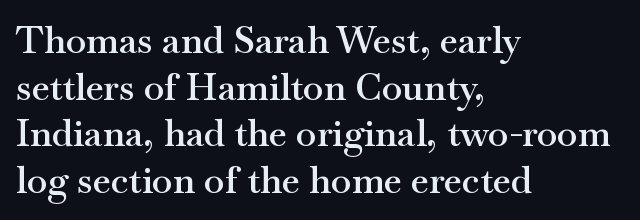
The glyphs in this specimen are seriffed. A student would call this left alignment; a typographer would say flush left, rag right. You could call the tracking neutral — neither tight nor loose. The lettering holds an erect, upright posture throughout. Look at the stroke-to-counter ratio: somewhat heavy, a semibold.
